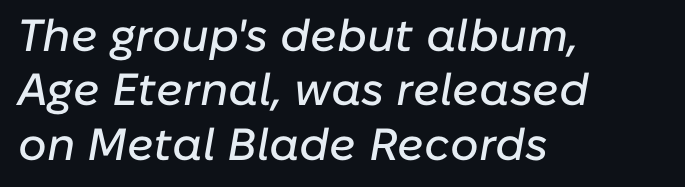
Q: Is the text italic (slanted)? A: Yes, it leans right by about 10 degrees.
Q: Is the text underlined? A: No.
Q: How is the paragraph aligned? A: Left-aligned.
Q: Is the spacing between letters normal or unusually wide? A: Normal.
Q: Width (condensed, normal, or wide)? A: Normal.
Q: Stroke contrast? A: Low.
Q: x-height? A: Medium.
Q: Monospaced? A: No.
